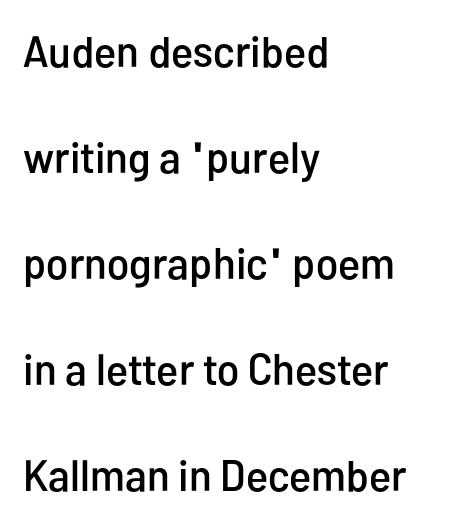
{"serif": "no", "italic": "no", "width": "condensed", "stroke_contrast": "low", "x_height": "medium", "monospaced": "no", "underline": "no", "align": "left", "line_spacing": "loose", "line_spacing_ratio": 2.41, "letter_spacing": "normal", "letter_spacing_em": 0.0, "glyph_px": 44}
